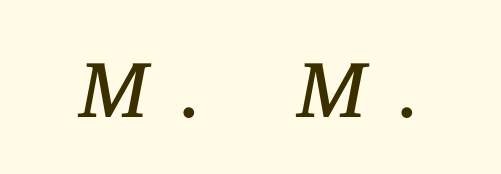
Character widths vary here, with narrow letters taking less room than wide ones. Compared with ordinary roman type, these characters are visibly tilted. The font family rendered here belongs to the serif group. Alignment: centered. The string is rendered with underlining switched off. A quiet, ordinary-to-light weight characterises the typeface.
